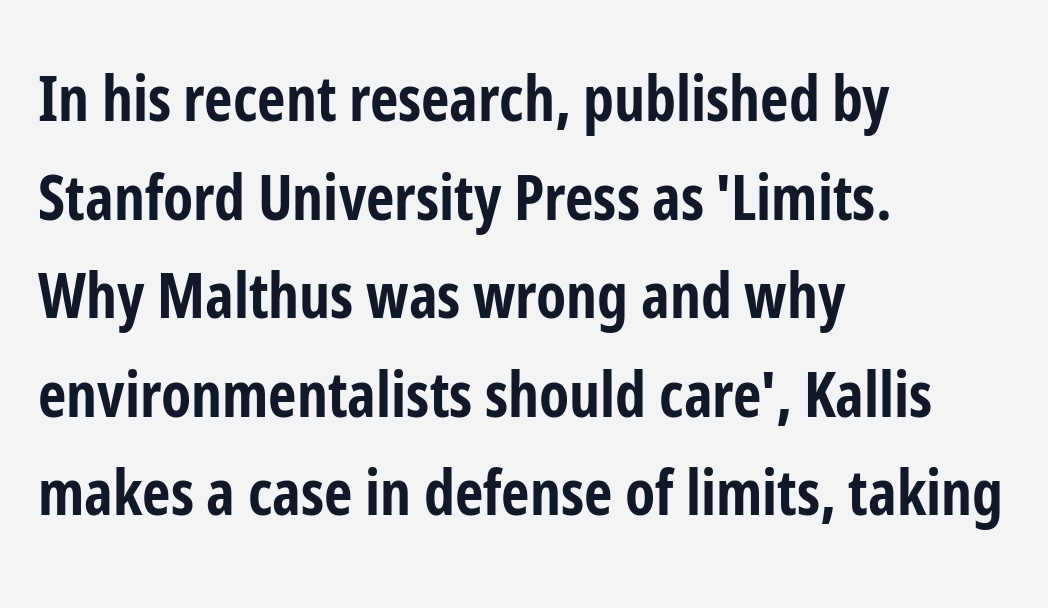
The image shows 62 px bold, condensed sans-serif type, upright; set left-aligned, normal line spacing (1.59x), normal letter spacing, not underlined; low stroke contrast and a medium x-height.
